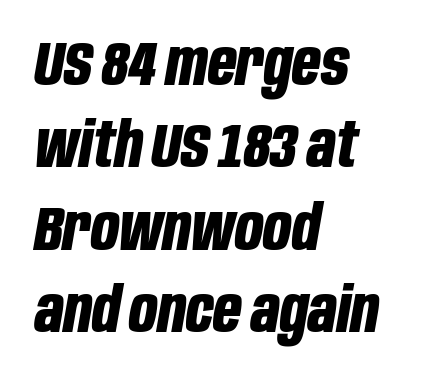
{"italic": "yes", "lean": "right", "slant_degrees": 10, "bold": "yes", "weight": "bold", "width": "condensed", "stroke_contrast": "low", "x_height": "large", "monospaced": "no", "underline": "no", "align": "left", "line_spacing": "normal", "line_spacing_ratio": 1.33, "letter_spacing": "normal", "letter_spacing_em": 0.0, "glyph_px": 62}
